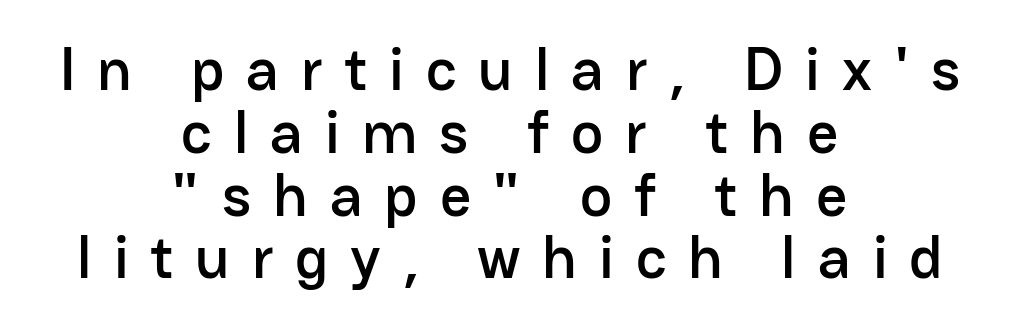
Q: Is the text italic (slanted)? A: No, it is upright.
Q: Is the typeface a serif or a sans-serif typeface? A: Sans-serif.
Q: Is the text underlined? A: No.
Q: How is the paragraph aligned? A: Centered.
Q: Is the spacing between letters normal or unusually wide? A: Unusually wide.
Q: Is the spacing between lines tight, normal or loose? A: Tight.
Q: Width (condensed, normal, or wide)? A: Normal.
Q: Stroke contrast? A: Low.
Q: x-height? A: Medium.
Q: Monospaced? A: No.
